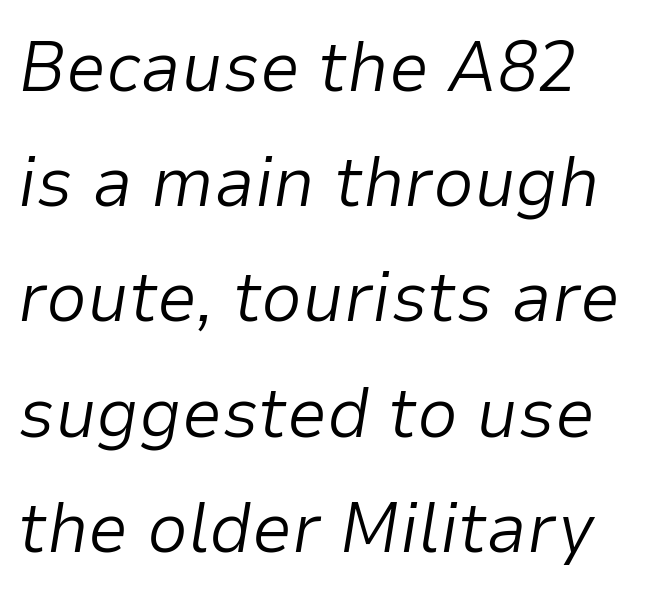
The image shows 72 px light type, italic (leaning right); set left-aligned, normal line spacing (1.6x), normal letter spacing, not underlined; low stroke contrast and a medium x-height.
